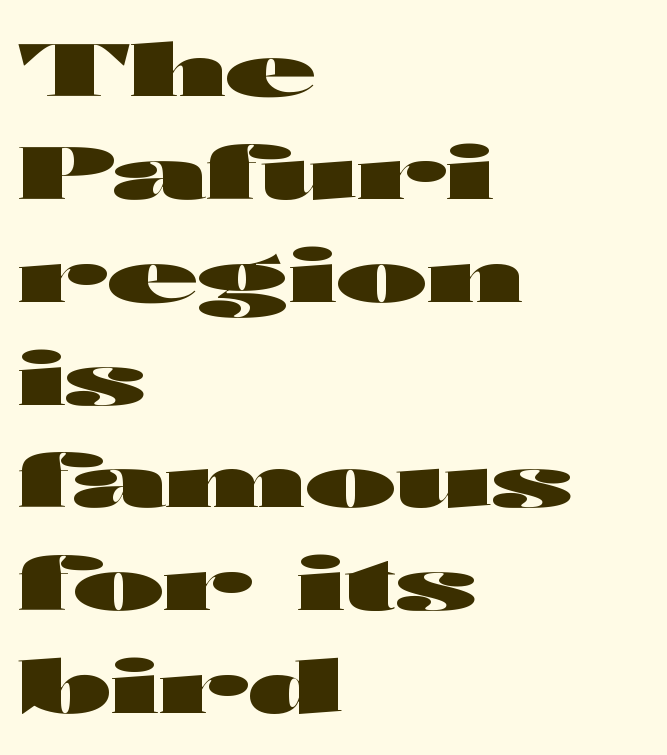
Q: Is the text bold? A: Yes.
Q: Is the text italic (slanted)? A: No, it is upright.
Q: Is the typeface a serif or a sans-serif typeface? A: Sans-serif.
Q: Is the text underlined? A: No.
Q: How is the paragraph aligned? A: Left-aligned.
Q: Is the spacing between letters normal or unusually wide? A: Normal.
Q: Is the spacing between lines tight, normal or loose? A: Normal.
Q: Width (condensed, normal, or wide)? A: Wide.
Q: Stroke contrast? A: High.
Q: x-height? A: Medium.
Q: Monospaced? A: No.
